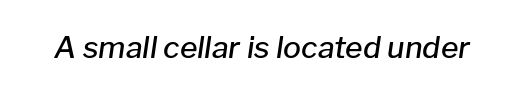
The image shows 30 px semibold type, italic (leaning right); set normal letter spacing, not underlined; low stroke contrast and a medium x-height.
